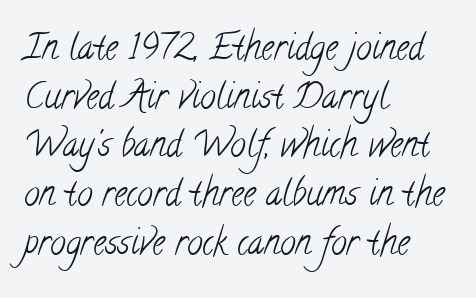
Regular leading. Letters have the restrained weight of plain body copy at most. Varying glyph widths throughout — classic text-font behaviour. Does extra space separate the letters? No, they use regular spacing.
